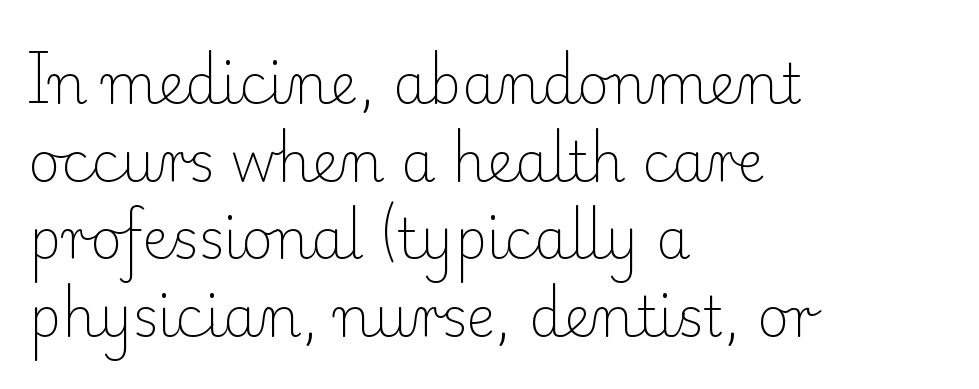
Q: Is the text bold? A: No.
Q: Is the text italic (slanted)? A: No, it is upright.
Q: Is the typeface a serif or a sans-serif typeface? A: Serif.
Q: Is the text underlined? A: No.
Q: How is the paragraph aligned? A: Left-aligned.
Q: Is the spacing between letters normal or unusually wide? A: Normal.
Q: Is the spacing between lines tight, normal or loose? A: Normal.
Q: Width (condensed, normal, or wide)? A: Normal.
Q: Stroke contrast? A: Low.
Q: x-height? A: Small.
Q: Monospaced? A: No.
